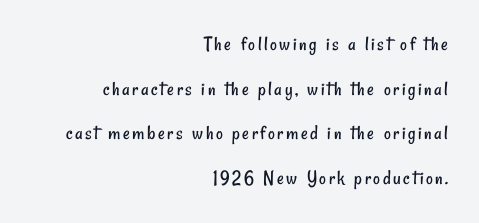
Q: Is the text bold? A: No.
Q: Is the text underlined? A: No.
Q: How is the paragraph aligned? A: Right-aligned.
Q: Is the spacing between lines tight, normal or loose? A: Loose.
